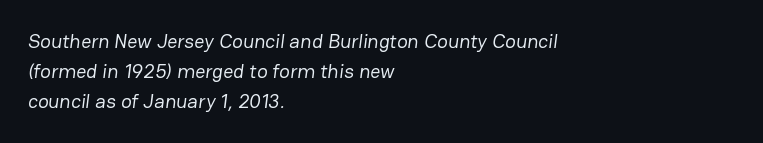
The image shows 20 px text type; set left-aligned, normal line spacing (1.51x), normal letter spacing, not underlined.
